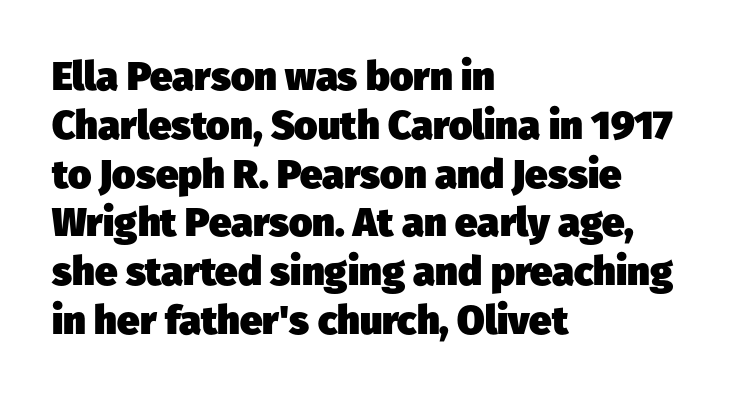
Decoration check: the copy has no underline. Regarding serifs, this sample does without them. The lines are quadded left. Short note: letters normally spaced.
